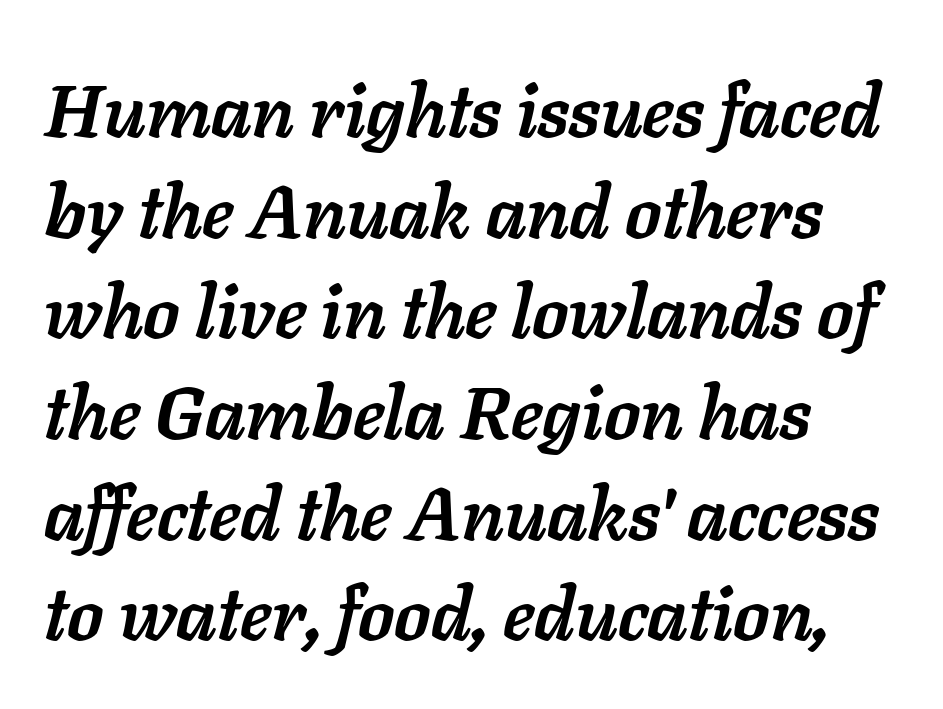
The image shows 74 px semibold type, italic (leaning right); set left-aligned, normal line spacing (1.36x), normal letter spacing, not underlined; low stroke contrast and a medium x-height.
